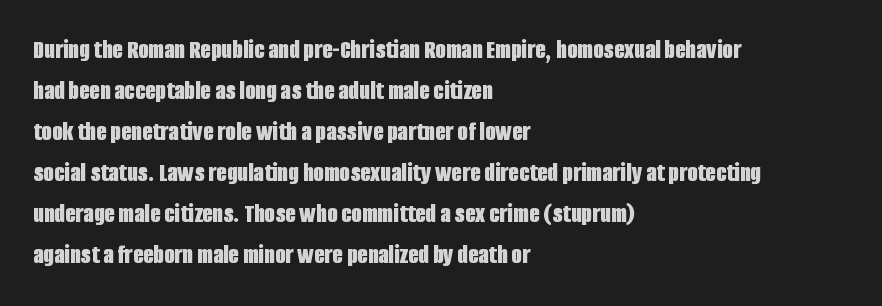
Q: Is the text bold? A: Yes.
Q: Is the text italic (slanted)? A: No, it is upright.
Q: Is the text underlined? A: No.
Q: How is the paragraph aligned? A: Left-aligned.
Q: Is the spacing between letters normal or unusually wide? A: Normal.
Q: Is the spacing between lines tight, normal or loose? A: Normal.
